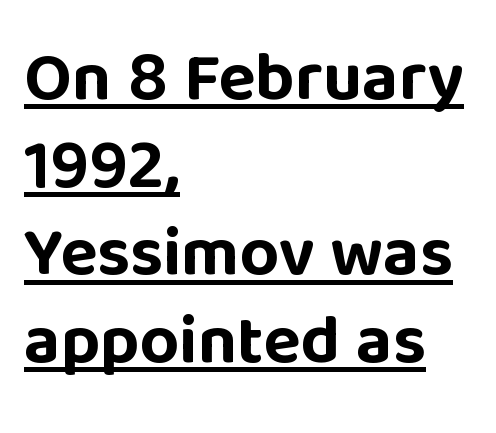
Q: Is the text bold? A: Yes.
Q: Is the text italic (slanted)? A: No, it is upright.
Q: Is the typeface a serif or a sans-serif typeface? A: Sans-serif.
Q: Is the text underlined? A: Yes.
Q: How is the paragraph aligned? A: Left-aligned.
Q: Is the spacing between letters normal or unusually wide? A: Normal.
Q: Is the spacing between lines tight, normal or loose? A: Normal.
Q: Width (condensed, normal, or wide)? A: Normal.
Q: Stroke contrast? A: Low.
Q: x-height? A: Large.
Q: Monospaced? A: No.
